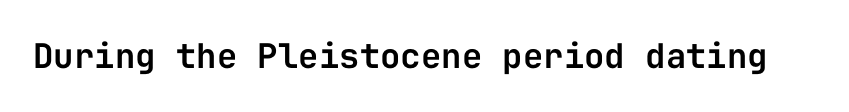
Q: Is the text italic (slanted)? A: No, it is upright.
Q: Is the typeface a serif or a sans-serif typeface? A: Sans-serif.
Q: Is the text underlined? A: No.
Q: Is the spacing between letters normal or unusually wide? A: Normal.
Q: Width (condensed, normal, or wide)? A: Normal.
Q: Stroke contrast? A: Low.
Q: x-height? A: Medium.
Q: Monospaced? A: Yes.
